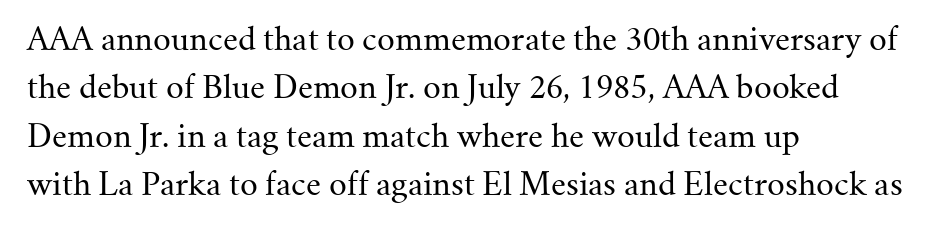
Q: Is the text bold? A: No.
Q: Is the text italic (slanted)? A: No, it is upright.
Q: Is the typeface a serif or a sans-serif typeface? A: Serif.
Q: Is the text underlined? A: No.
Q: How is the paragraph aligned? A: Left-aligned.
Q: Is the spacing between letters normal or unusually wide? A: Normal.
Q: Is the spacing between lines tight, normal or loose? A: Normal.
Q: Width (condensed, normal, or wide)? A: Normal.
Q: Stroke contrast? A: Medium.
Q: x-height? A: Small.
Q: Monospaced? A: No.
